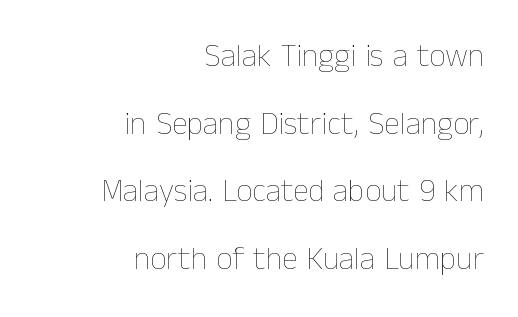
The image shows 32 px thin type, upright; set right-aligned, loose line spacing (2.11x), normal letter spacing, not underlined; low stroke contrast and a medium x-height.
